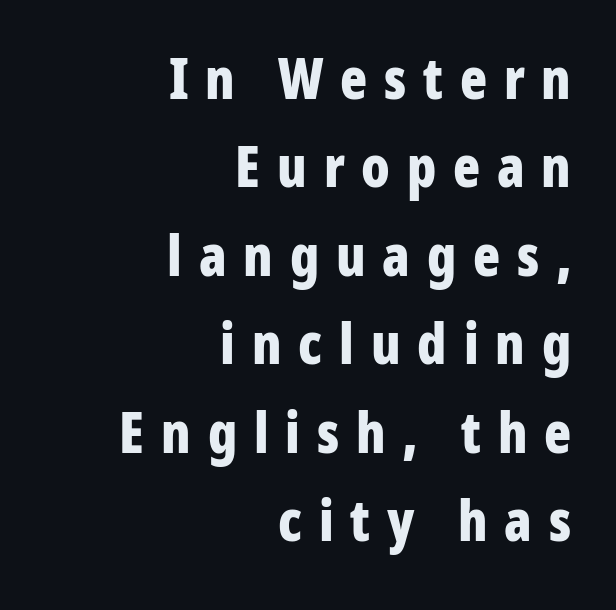
The image shows 56 px bold, condensed sans-serif type, upright; set right-aligned, normal line spacing (1.58x), unusually wide letter spacing (+0.3 em), not underlined; low stroke contrast and a medium x-height.
